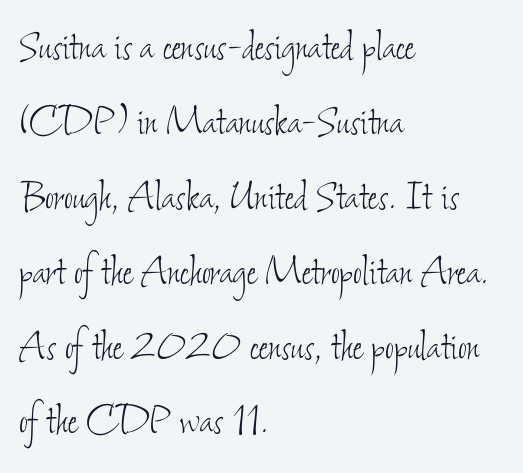
The image shows 48 px thin, condensed type; set left-aligned, normal line spacing (1.56x), normal letter spacing, not underlined; low stroke contrast and a small x-height.
